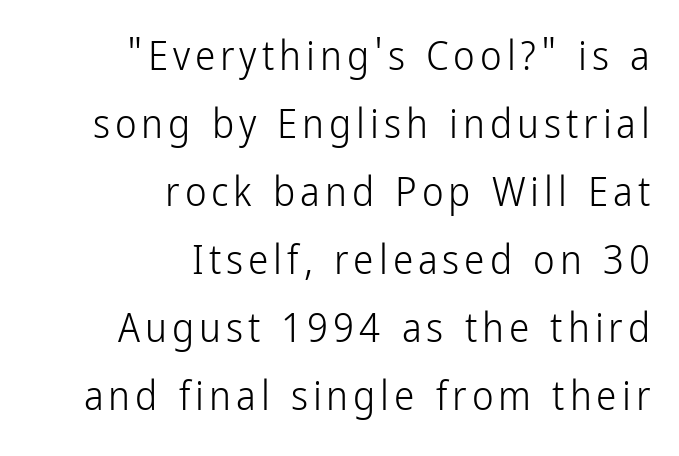
Q: Is the text bold? A: No.
Q: Is the text italic (slanted)? A: No, it is upright.
Q: Is the typeface a serif or a sans-serif typeface? A: Sans-serif.
Q: Is the text underlined? A: No.
Q: How is the paragraph aligned? A: Right-aligned.
Q: Is the spacing between lines tight, normal or loose? A: Normal.
Q: Width (condensed, normal, or wide)? A: Condensed.
Q: Stroke contrast? A: Low.
Q: x-height? A: Medium.
Q: Monospaced? A: No.
